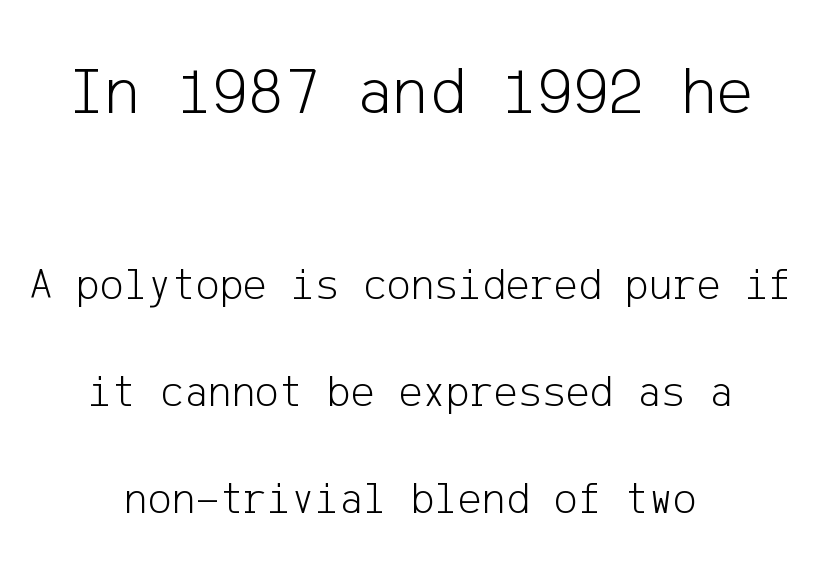
{"serif": "no", "italic": "no", "bold": "no", "weight": "light", "width": "normal", "stroke_contrast": "low", "x_height": "medium", "underline": "no", "align": "center", "line_spacing": "loose", "line_spacing_ratio": 2.38, "letter_spacing": "normal", "letter_spacing_em": 0.0, "larger_block": "first", "size_ratio": 1.51, "glyph_px": 68}
